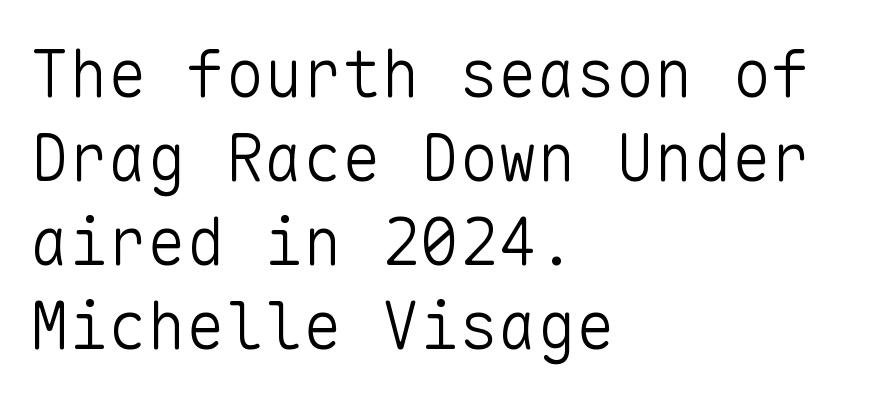
{"serif": "no", "italic": "no", "bold": "no", "weight": "light", "width": "normal", "stroke_contrast": "low", "x_height": "medium", "monospaced": "yes", "underline": "no", "align": "left", "line_spacing": "normal", "line_spacing_ratio": 1.29, "letter_spacing": "normal", "letter_spacing_em": 0.0, "glyph_px": 65}
